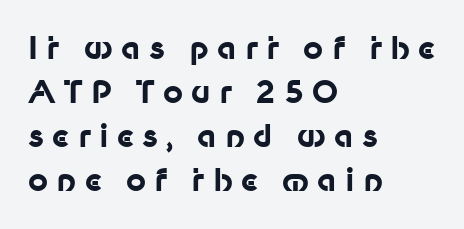
Left-aligned paragraph, ragged on the right. Does the type have serifs? No, each stem ends abruptly. A typesetter would call this proportional, since set widths differ per character. The rendering uses a moderate line-height, typical for paragraphs. A typesetter would mark this as roman, not italic. The tracking jumps out immediately: characters are airy and widely separated.
